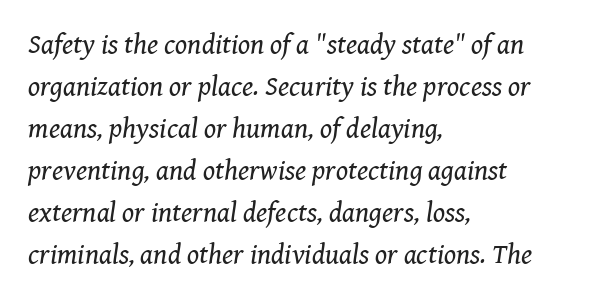
The image shows 28 px regular-weight serif type, italic (leaning right); set left-aligned, normal line spacing (1.5x), normal letter spacing, not underlined; medium stroke contrast and a medium x-height.
